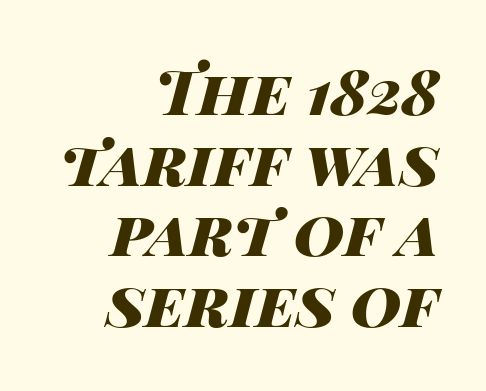
The strip under each line holds only bare page. Weight check: bold — yes, fully. Students, note that the glyphs here touch the page at normal intervals. Quick note: interline space is minimal. Where is the straight margin? On the right. Looking at the ascenders, they clearly lean.
